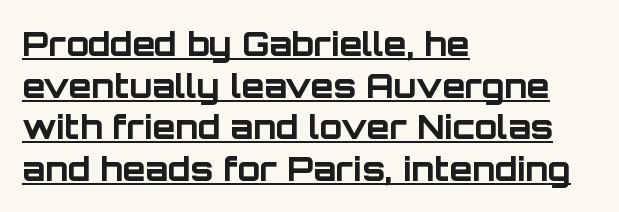
{"serif": "no", "italic": "no", "bold": "yes", "weight": "bold", "width": "normal", "stroke_contrast": "low", "x_height": "large", "monospaced": "no", "underline": "yes", "align": "left", "line_spacing": "normal", "line_spacing_ratio": 1.26, "letter_spacing": "normal", "letter_spacing_em": 0.0, "glyph_px": 33}
